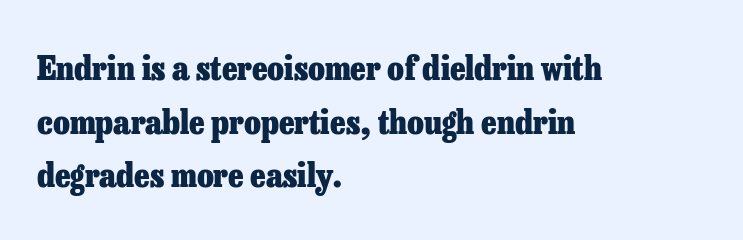
{"serif": "yes", "italic": "no", "bold": "yes", "weight": "heavy", "width": "normal", "stroke_contrast": "low", "x_height": "medium", "monospaced": "no", "underline": "no", "align": "left", "line_spacing": "normal", "line_spacing_ratio": 1.58, "letter_spacing": "normal", "letter_spacing_em": 0.0, "glyph_px": 34}
